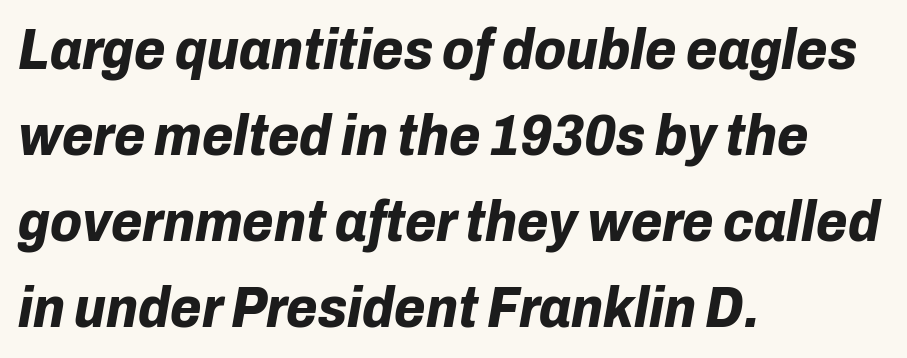
{"italic": "yes", "lean": "right", "slant_degrees": 10, "bold": "yes", "weight": "bold", "width": "normal", "stroke_contrast": "low", "x_height": "medium", "monospaced": "no", "underline": "no", "align": "left", "line_spacing": "normal", "line_spacing_ratio": 1.51, "letter_spacing": "normal", "letter_spacing_em": 0.0, "glyph_px": 57}
